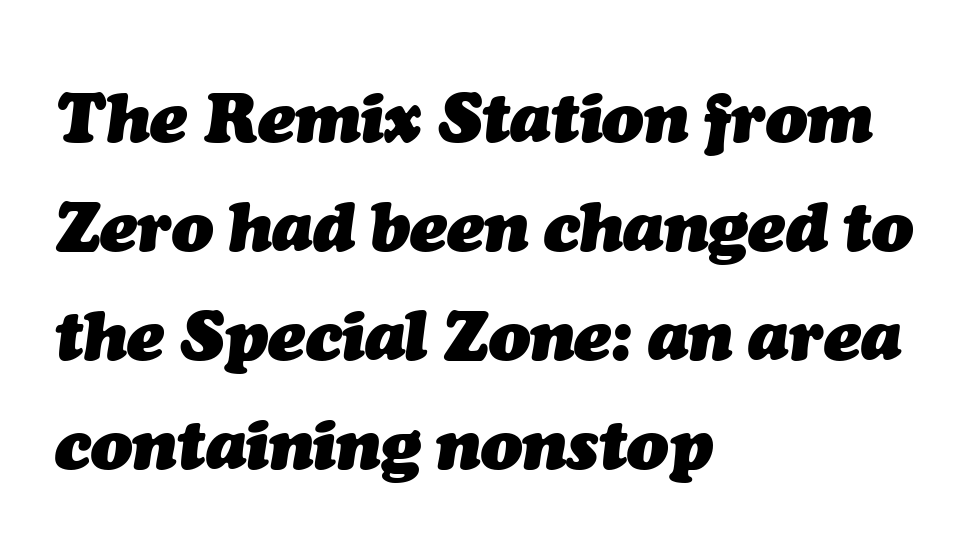
{"italic": "yes", "lean": "right", "slant_degrees": 7, "bold": "yes", "weight": "heavy", "width": "normal", "stroke_contrast": "medium", "x_height": "medium", "monospaced": "no", "underline": "no", "align": "left", "line_spacing": "normal", "line_spacing_ratio": 1.58, "letter_spacing": "normal", "letter_spacing_em": 0.0, "glyph_px": 69}
